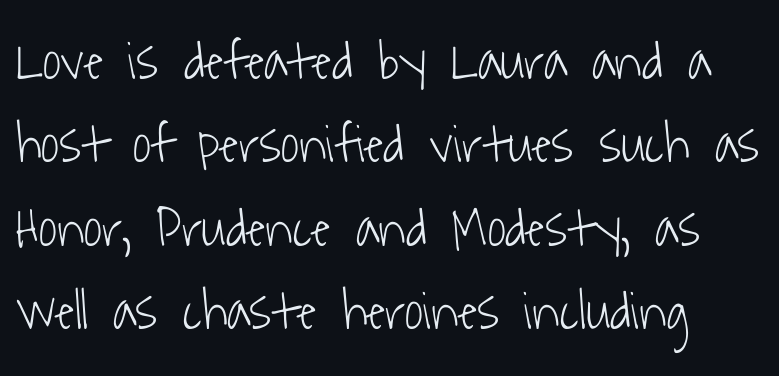
Q: Is the text bold? A: No.
Q: Is the typeface a serif or a sans-serif typeface? A: Sans-serif.
Q: Is the text underlined? A: No.
Q: Is the spacing between letters normal or unusually wide? A: Normal.
Q: Is the spacing between lines tight, normal or loose? A: Normal.
Q: Width (condensed, normal, or wide)? A: Condensed.
Q: Stroke contrast? A: Low.
Q: x-height? A: Medium.
Q: Monospaced? A: No.
